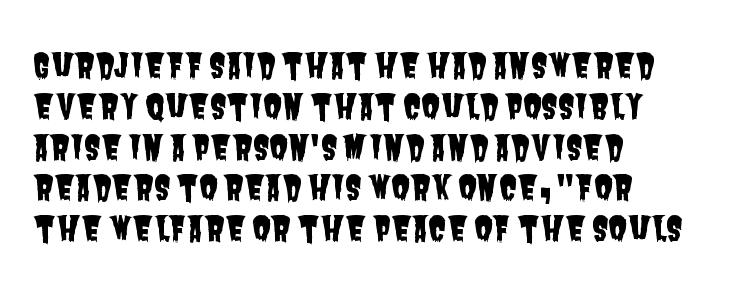
Quick note: underline off. A typesetter would label this face a sans. The rendering anchors every line to the left-hand side. Tracking here is standard; glyphs follow each other at the usual distance. Here the designer chose a conventional face with non-uniform glyph widths.
